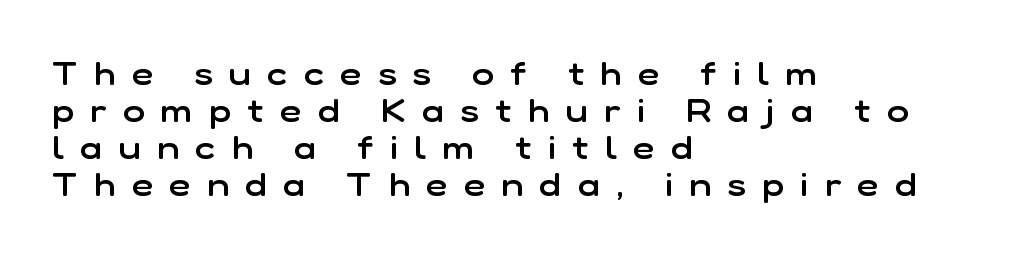
{"serif": "no", "italic": "no", "bold": "semi", "weight": "semibold", "width": "normal", "stroke_contrast": "low", "x_height": "medium", "monospaced": "no", "underline": "no", "align": "left", "line_spacing": "tight", "line_spacing_ratio": 1.12, "letter_spacing": "wide", "letter_spacing_em": 0.5, "glyph_px": 33}
